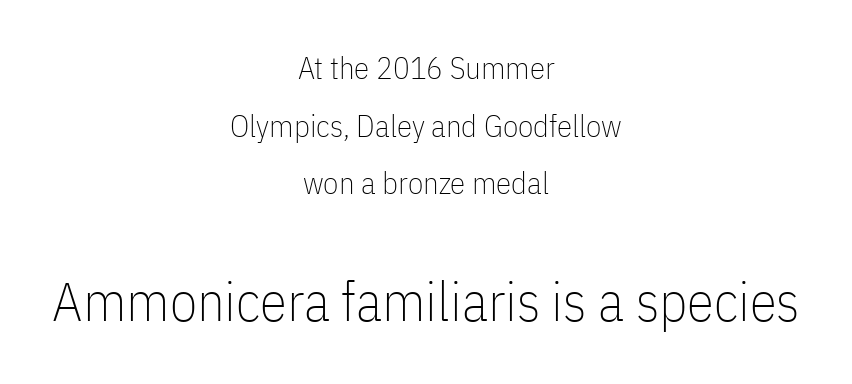
Q: Is the text bold? A: No.
Q: Is the text italic (slanted)? A: No, it is upright.
Q: Is the typeface a serif or a sans-serif typeface? A: Sans-serif.
Q: Is the text underlined? A: No.
Q: How is the paragraph aligned? A: Centered.
Q: Is the spacing between letters normal or unusually wide? A: Normal.
Q: Which block of text is set in a larger size, the first (top) or the second (bottom)? A: The second (bottom) one.
Q: Width (condensed, normal, or wide)? A: Condensed.
Q: Stroke contrast? A: Low.
Q: x-height? A: Medium.
Q: Monospaced? A: No.
